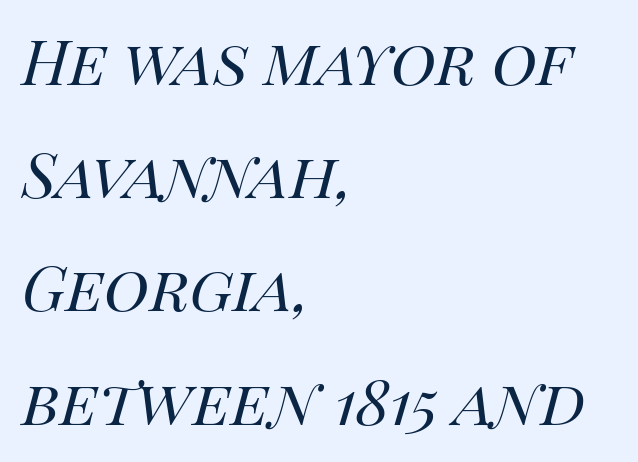
The image shows 77 px regular-weight type, italic (leaning right); set left-aligned, normal line spacing (1.47x), normal letter spacing, not underlined; high stroke contrast and a large x-height.
